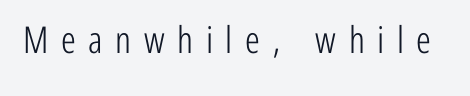
Q: Is the text bold? A: No.
Q: Is the text italic (slanted)? A: No, it is upright.
Q: Is the typeface a serif or a sans-serif typeface? A: Sans-serif.
Q: Is the text underlined? A: No.
Q: Is the spacing between letters normal or unusually wide? A: Unusually wide.
Q: Width (condensed, normal, or wide)? A: Condensed.
Q: Stroke contrast? A: Low.
Q: x-height? A: Medium.
Q: Monospaced? A: No.
